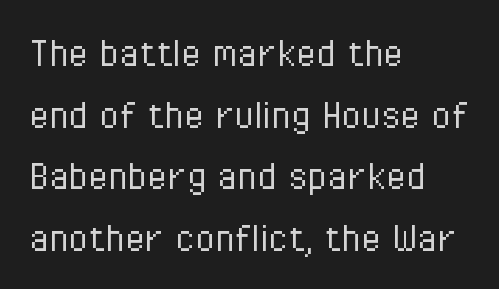
How are the letters spaced? Ordinarily, with no added tracking. Layout note: lines flush left. Unbolded letterforms with no extra heft. Quick note: underline off. This sample has the flowing, uneven cadence of proportional lettering. No italicization has been applied; the sample stays upright.
